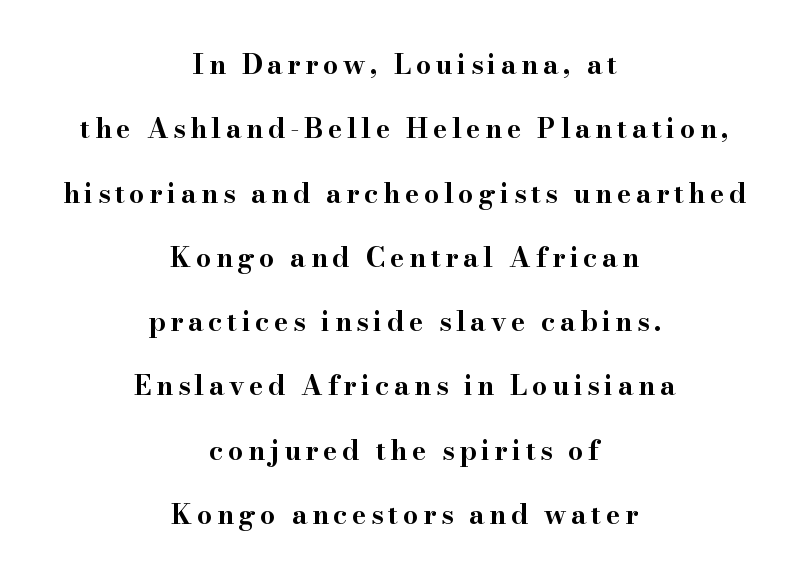
The image shows 27 px bold type, upright; set centered, loose line spacing (2.38x), not underlined.
